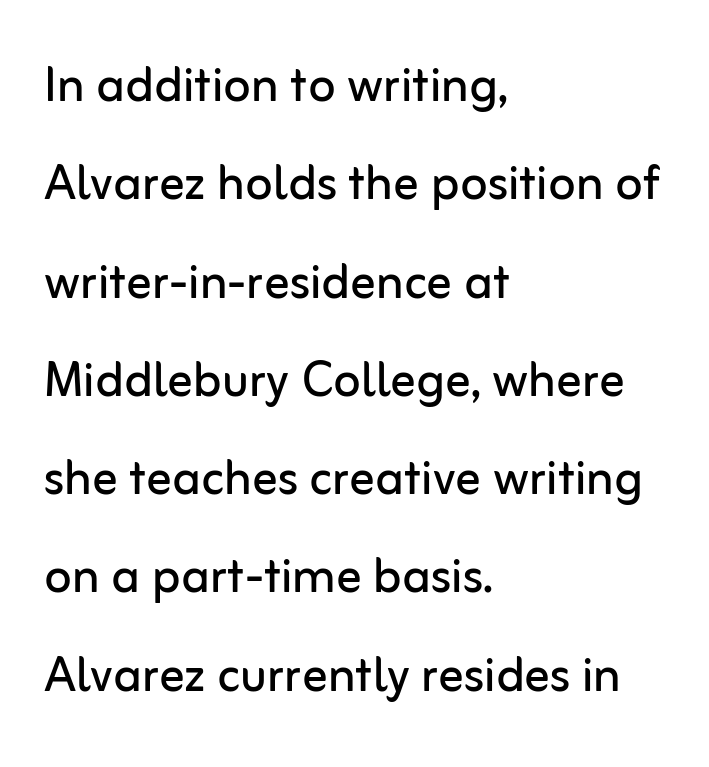
Q: Is the text bold? A: No.
Q: Is the text italic (slanted)? A: No, it is upright.
Q: Is the typeface a serif or a sans-serif typeface? A: Sans-serif.
Q: Is the text underlined? A: No.
Q: How is the paragraph aligned? A: Left-aligned.
Q: Is the spacing between letters normal or unusually wide? A: Normal.
Q: Is the spacing between lines tight, normal or loose? A: Normal.
Q: Width (condensed, normal, or wide)? A: Normal.
Q: Stroke contrast? A: Low.
Q: x-height? A: Medium.
Q: Monospaced? A: No.
